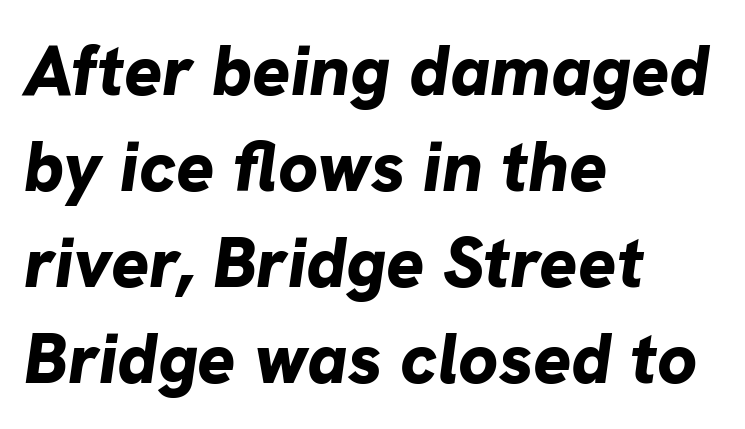
The image shows 71 px bold type, italic (leaning right); set left-aligned, normal line spacing (1.35x), normal letter spacing, not underlined; low stroke contrast and a medium x-height.
